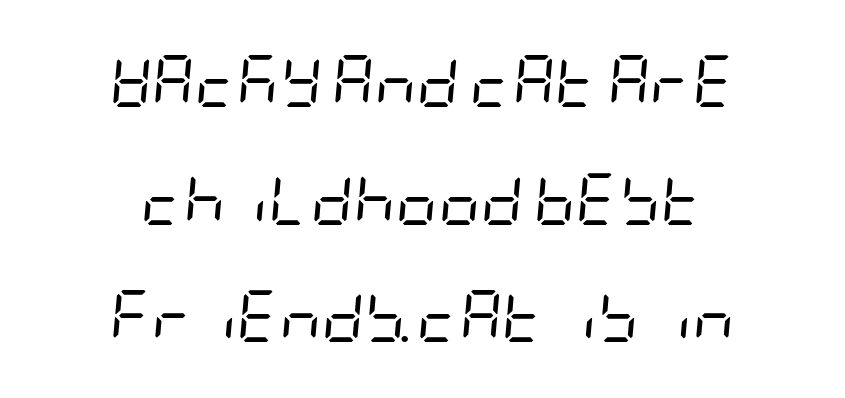
Decoration check: the copy has no underline. Summary of vertical rhythm: relaxed, with wide interline spacing. Caption: standard tracking, unaltered. The lettering tilts uniformly, giving the passage an italic look.
